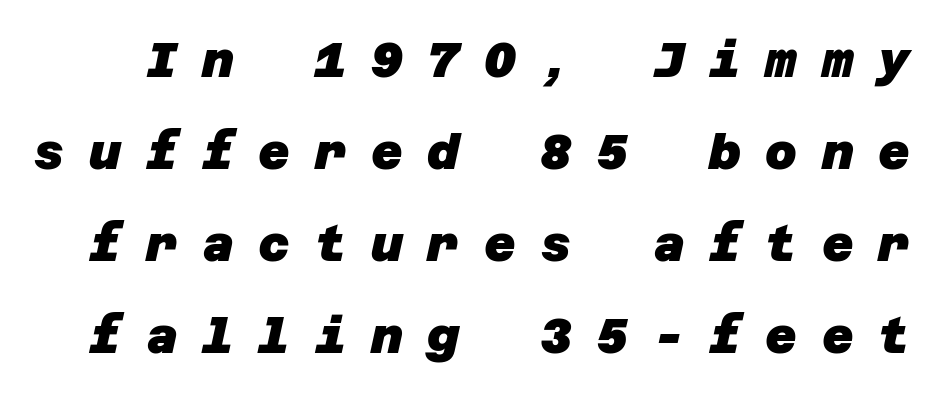
{"serif": "no", "bold": "yes", "weight": "heavy", "width": "normal", "stroke_contrast": "low", "x_height": "large", "underline": "no", "line_spacing_ratio": 1.88, "letter_spacing": "wide", "letter_spacing_em": 0.5, "glyph_px": 49}
